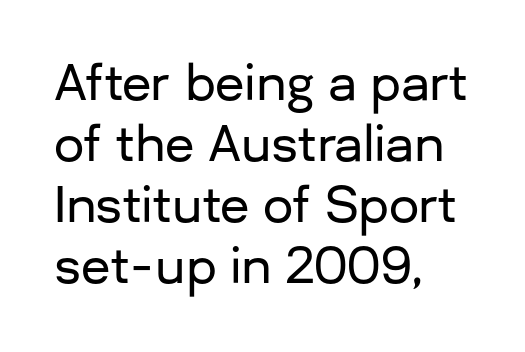
Q: Is the text italic (slanted)? A: No, it is upright.
Q: Is the typeface a serif or a sans-serif typeface? A: Sans-serif.
Q: Is the text underlined? A: No.
Q: How is the paragraph aligned? A: Left-aligned.
Q: Is the spacing between letters normal or unusually wide? A: Normal.
Q: Is the spacing between lines tight, normal or loose? A: Normal.
Q: Width (condensed, normal, or wide)? A: Normal.
Q: Stroke contrast? A: Low.
Q: x-height? A: Medium.
Q: Monospaced? A: No.
